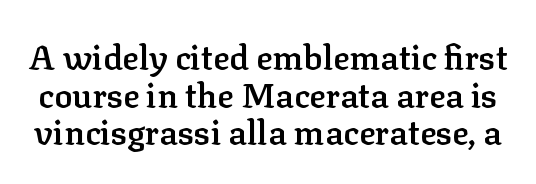
This is the regular roman posture of the typeface. Observe the ordinary spacing: letters are neighbours, not strangers. Semibold letterforms, between regular and bold. Each row of text sits above clean, open space. Looks like regular typesetting: each glyph gets only the width it needs. This rendering employs a face with finishing strokes, i.e., a serif.
